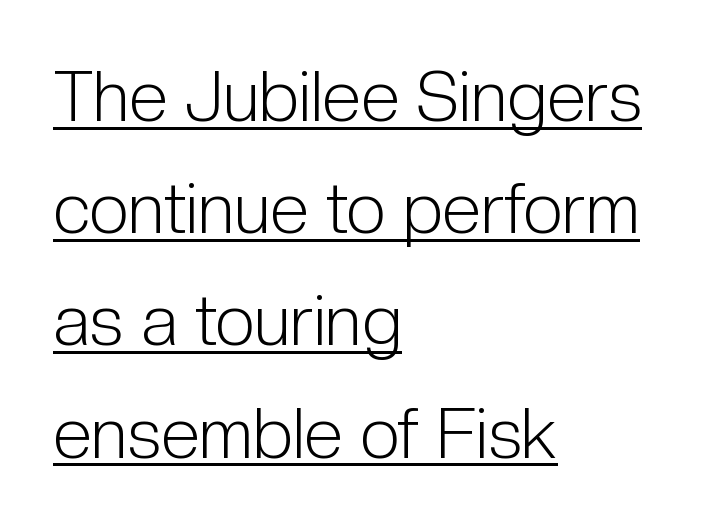
{"serif": "no", "italic": "no", "bold": "no", "weight": "light", "width": "condensed", "stroke_contrast": "low", "x_height": "medium", "monospaced": "no", "underline": "yes", "align": "left", "line_spacing": "normal", "line_spacing_ratio": 1.58, "letter_spacing": "normal", "letter_spacing_em": 0.0, "glyph_px": 71}
